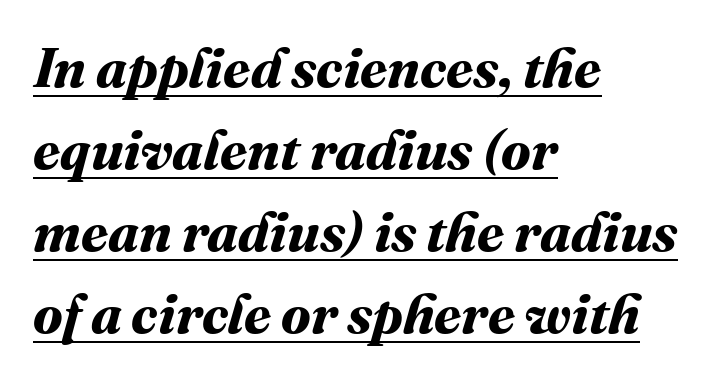
The image shows 55 px bold type; set left-aligned, normal line spacing (1.49x), normal letter spacing, underlined; medium stroke contrast and a medium x-height.
